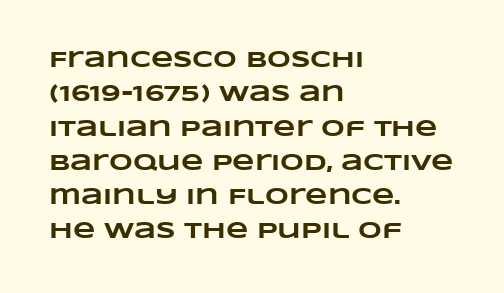
Q: Is the text bold? A: Yes.
Q: Is the text underlined? A: No.
Q: How is the paragraph aligned? A: Left-aligned.
Q: Is the spacing between letters normal or unusually wide? A: Normal.
Q: Is the spacing between lines tight, normal or loose? A: Normal.
